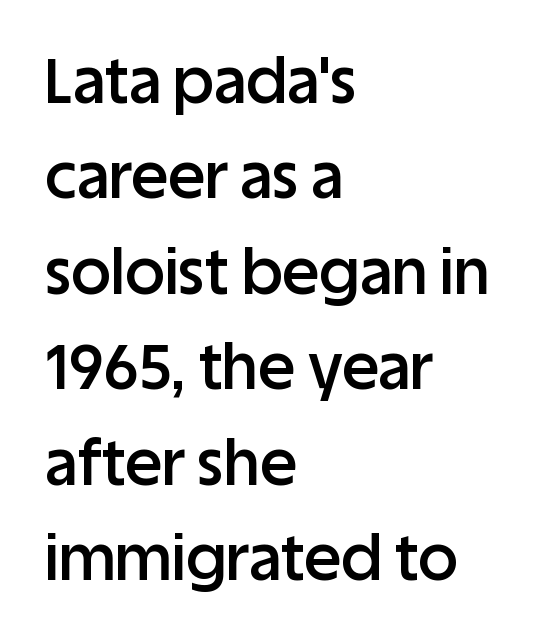
The image shows 62 px semibold sans-serif type, upright; set left-aligned, normal line spacing (1.54x), normal letter spacing, not underlined; low stroke contrast and a large x-height.
